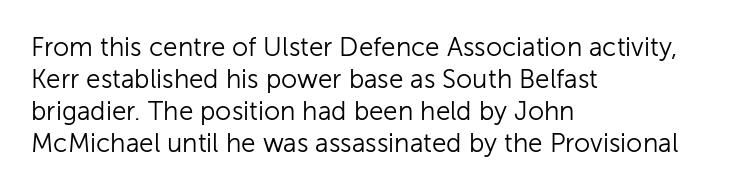
Q: Is the text bold? A: No.
Q: Is the text italic (slanted)? A: No, it is upright.
Q: Is the text underlined? A: No.
Q: How is the paragraph aligned? A: Left-aligned.
Q: Is the spacing between letters normal or unusually wide? A: Normal.
